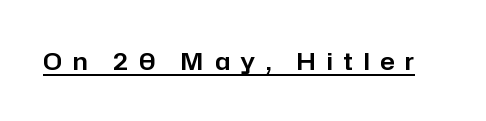
Q: Is the text italic (slanted)? A: No, it is upright.
Q: Is the text underlined? A: Yes.
Q: Is the spacing between letters normal or unusually wide? A: Unusually wide.
